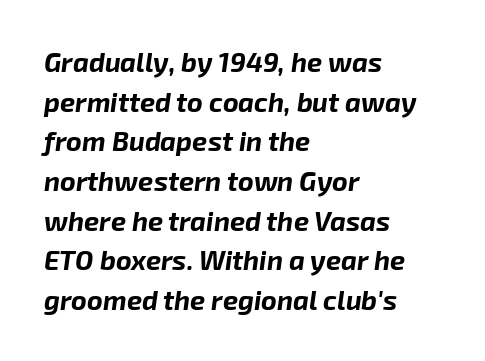
The image shows 27 px bold type, italic (leaning right); set left-aligned, normal line spacing (1.47x), normal letter spacing, not underlined.
